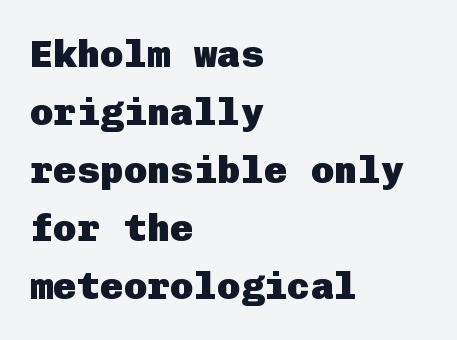
Q: Is the text bold? A: Yes.
Q: Is the text italic (slanted)? A: No, it is upright.
Q: Is the typeface a serif or a sans-serif typeface? A: Sans-serif.
Q: Is the text underlined? A: No.
Q: How is the paragraph aligned? A: Left-aligned.
Q: Is the spacing between letters normal or unusually wide? A: Normal.
Q: Is the spacing between lines tight, normal or loose? A: Normal.
Q: Width (condensed, normal, or wide)? A: Normal.
Q: Stroke contrast? A: Low.
Q: x-height? A: Medium.
